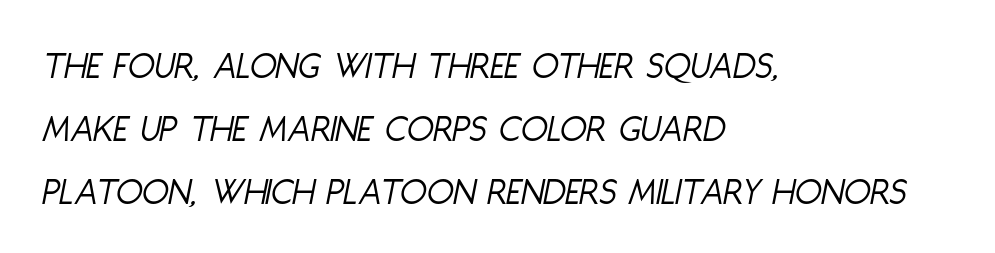
Q: Is the text bold? A: No.
Q: Is the text italic (slanted)? A: Yes, it leans right by about 11 degrees.
Q: Is the text underlined? A: No.
Q: How is the paragraph aligned? A: Left-aligned.
Q: Is the spacing between letters normal or unusually wide? A: Normal.
Q: Is the spacing between lines tight, normal or loose? A: Normal.
Q: Width (condensed, normal, or wide)? A: Condensed.
Q: Stroke contrast? A: Low.
Q: x-height? A: Large.
Q: Monospaced? A: No.
